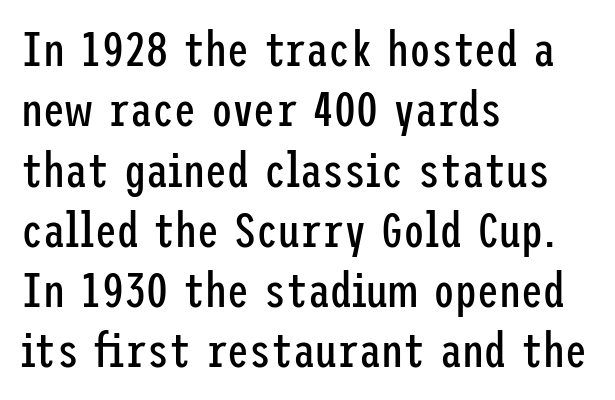
The image shows 49 px regular-weight, condensed sans-serif type, upright; set left-aligned, line spacing 1.23x, normal letter spacing, not underlined; low stroke contrast and a medium x-height.
